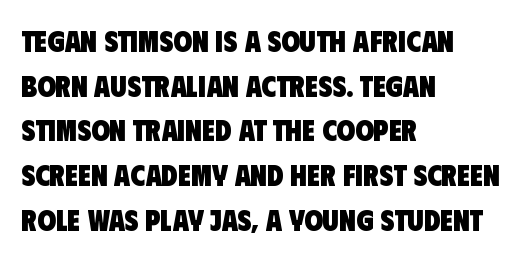
The face used here is proportionally spaced, like ordinary book or web type. What's the leading like? Ordinary, nothing unusual. Descenders hang freely into open space. Compared with typical body copy, the letter spacing here is the same. What weight is shown? A full bold with thick strokes. Font category for this specimen: sans-serif.
